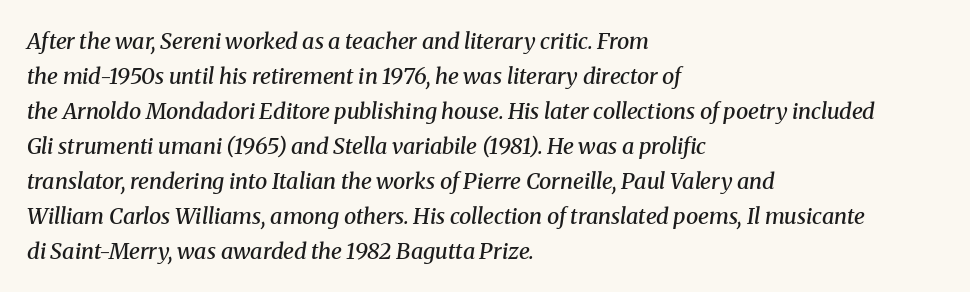
The image shows 22 px text type, italic (leaning right); set left-aligned, normal line spacing (1.59x), normal letter spacing, not underlined.
